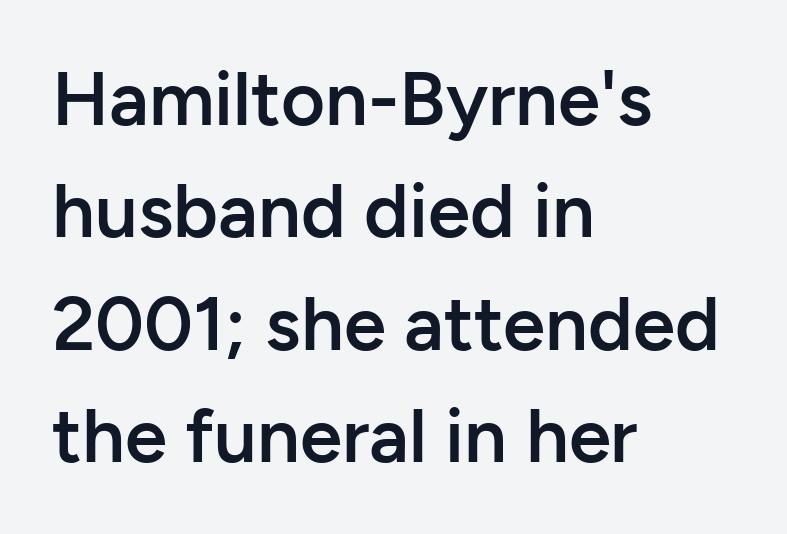
The image shows 76 px semibold sans-serif type, upright; set left-aligned, normal line spacing (1.48x), normal letter spacing, not underlined; low stroke contrast and a medium x-height.
